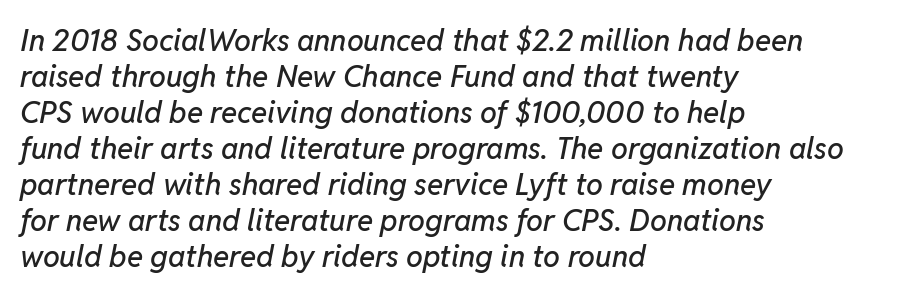
One-word summary of the alignment: left. Here the designer chose a conventional face with non-uniform glyph widths. The letters sit at their default tracking, neither squeezed nor spread. Check under the words: just untouched page. Rendered with sloped, italic letterforms.
